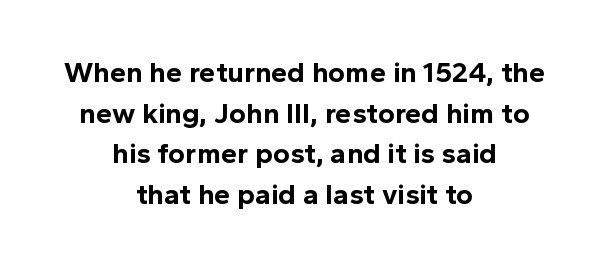
The image shows 29 px bold sans-serif type, upright; set centered, normal line spacing (1.4x), normal letter spacing, not underlined; a medium x-height.
